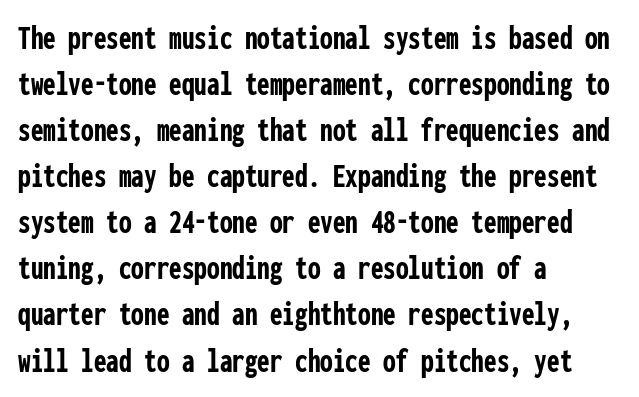
{"serif": "no", "italic": "no", "bold": "yes", "weight": "semibold", "width": "condensed", "stroke_contrast": "low", "x_height": "medium", "monospaced": "yes", "underline": "no", "align": "left", "line_spacing": "normal", "line_spacing_ratio": 1.28, "letter_spacing": "normal", "letter_spacing_em": 0.0, "glyph_px": 36}
